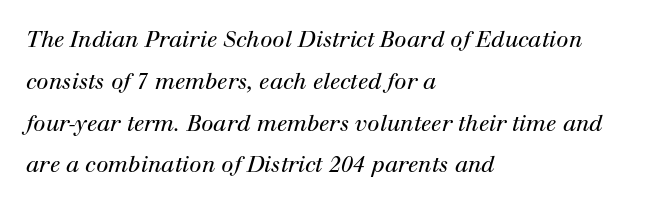
Q: Is the text bold? A: No.
Q: Is the text italic (slanted)? A: Yes, it leans right by about 12 degrees.
Q: Is the text underlined? A: No.
Q: How is the paragraph aligned? A: Left-aligned.
Q: Is the spacing between letters normal or unusually wide? A: Normal.
Q: Is the spacing between lines tight, normal or loose? A: Loose.
